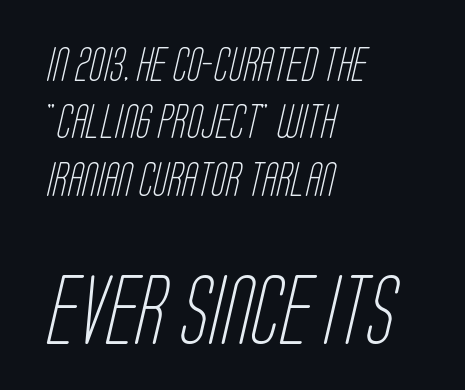
The image shows 69 px light, condensed sans-serif type; set left-aligned, normal line spacing (1.69x), normal letter spacing, not underlined; the second (bottom) block is 2.03x larger; low stroke contrast and a large x-height.
